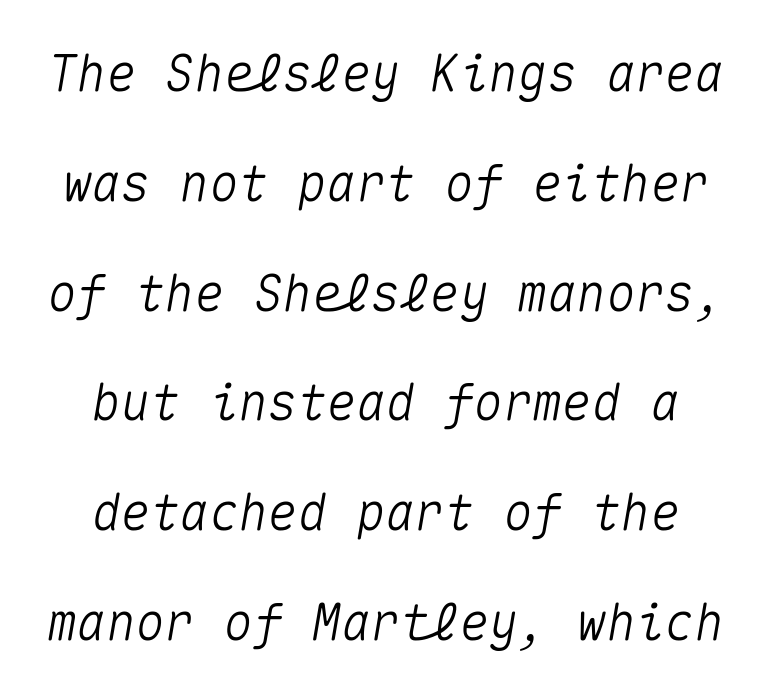
The image shows 49 px text type, italic (leaning right), monospaced; set loose line spacing (2.24x), normal letter spacing, not underlined; medium stroke contrast and a medium x-height.
